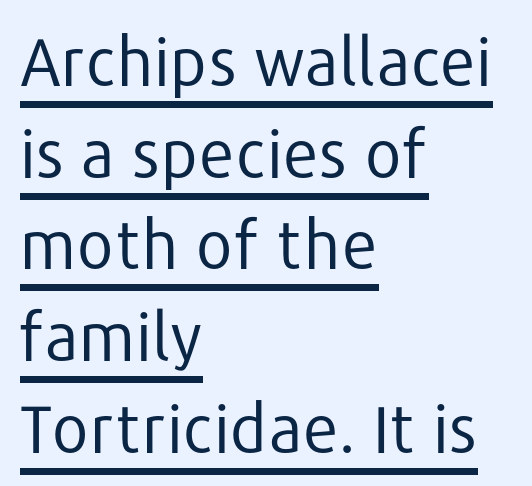
The leading is moderate, giving the passage an even texture. Letter spacing: default. Nope, not italic — everything's standing straight. Proportional: the letters do not fall into vertical columns. No chunkiness to these letters — they're not bold.
